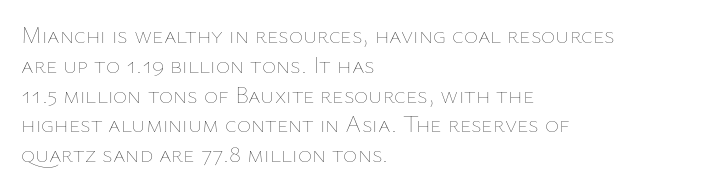
The image shows 24 px text type, upright; set left-aligned, line spacing 1.24x, normal letter spacing, not underlined.
